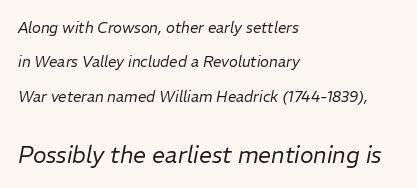
{"italic": "yes", "lean": "right", "slant_degrees": 11, "bold": "no", "underline": "no", "align": "left", "line_spacing": "loose", "line_spacing_ratio": 2.3, "letter_spacing": "normal", "letter_spacing_em": 0.0, "larger_block": "second", "size_ratio": 1.53, "glyph_px": 23}
